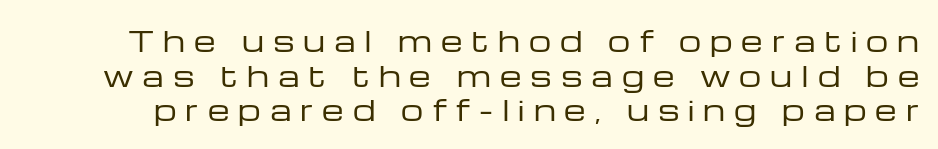
{"serif": "no", "italic": "no", "bold": "no", "weight": "regular", "width": "wide", "stroke_contrast": "low", "x_height": "medium", "monospaced": "no", "underline": "no", "line_spacing_ratio": 1.24, "letter_spacing": "wide", "letter_spacing_em": 0.32, "glyph_px": 28}
